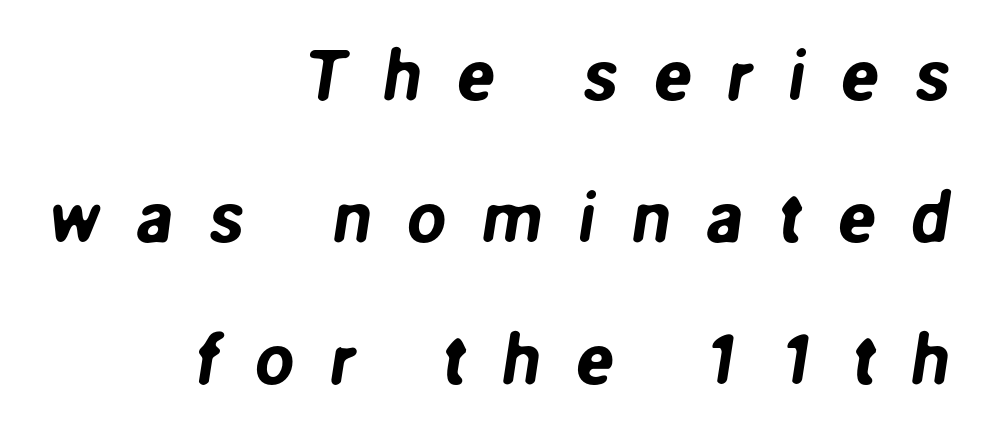
{"serif": "no", "width": "normal", "stroke_contrast": "low", "x_height": "medium", "monospaced": "no", "underline": "no", "align": "right", "line_spacing": "loose", "line_spacing_ratio": 2.0, "letter_spacing": "wide", "letter_spacing_em": 0.49, "glyph_px": 71}
